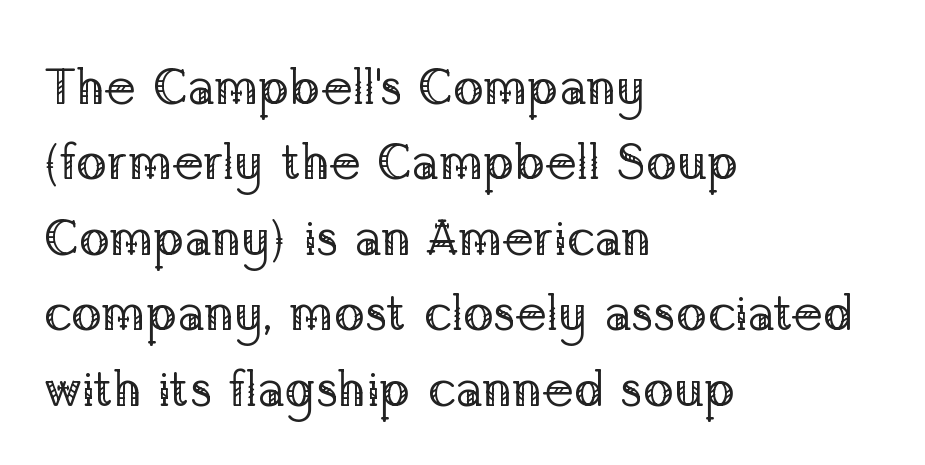
The image shows 51 px regular-weight serif type, upright; set left-aligned, normal line spacing (1.48x), normal letter spacing, not underlined; low stroke contrast and a medium x-height.
